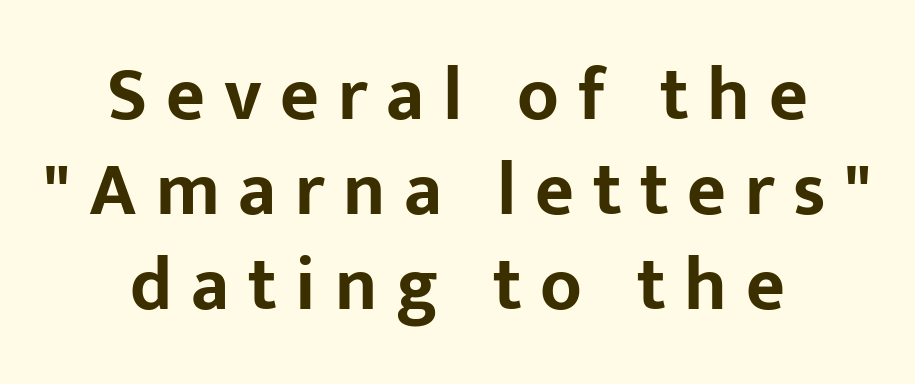
The image shows 75 px bold sans-serif type, upright; set centered, normal line spacing (1.27x), unusually wide letter spacing (+0.25 em), not underlined; low stroke contrast and a medium x-height.
